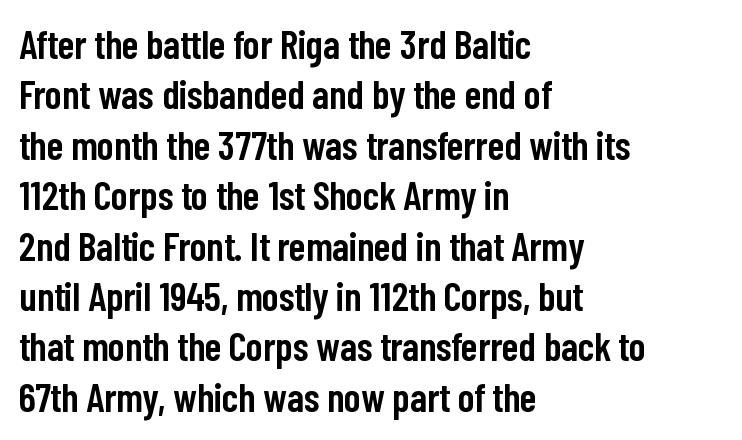
The string is rendered with underlining switched off. The typesetting leans somewhat heavy: a semibold. A typesetter would call this zero additional tracking. These lines are rendered in a variable-pitch font. Vertical strokes here are truly vertical.
